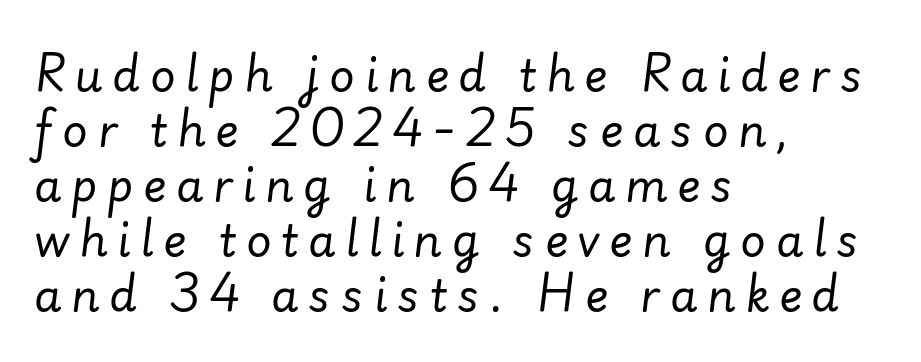
The image shows 44 px regular-weight type, italic (leaning right); set left-aligned, normal line spacing (1.25x), unusually wide letter spacing (+0.22 em), not underlined; low stroke contrast and a small x-height.
